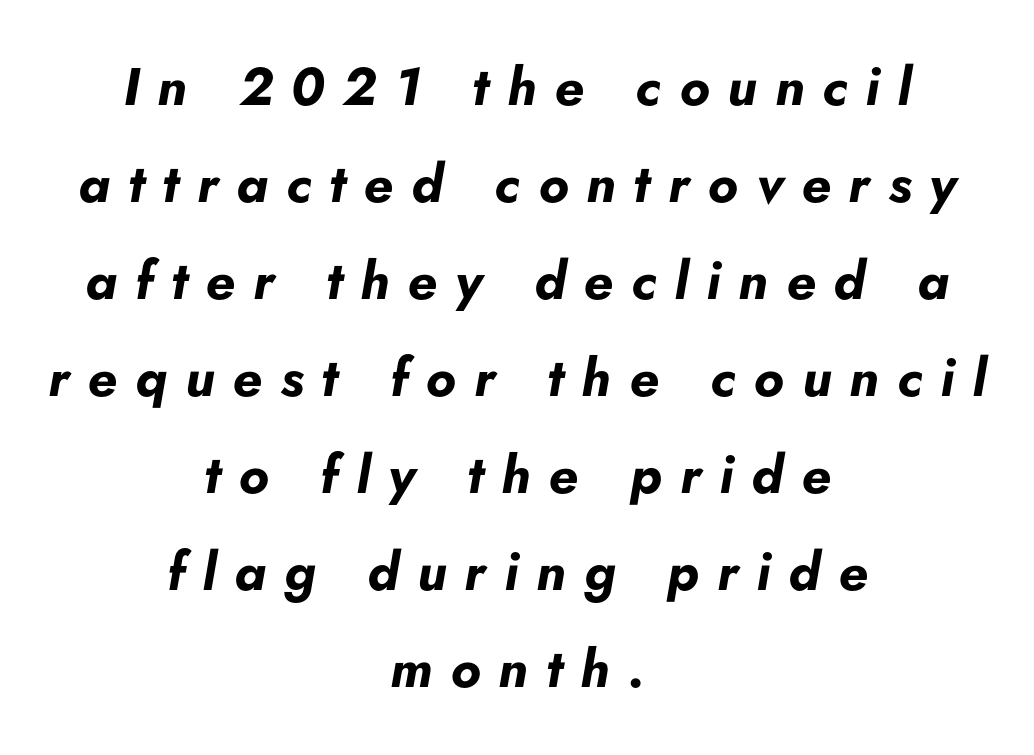
Compared with ordinary roman type, these characters are visibly tilted. Compared with an ordinary text face, these strokes are far heavier — a full bold. Reading down the block, each line starts at a different indent, mirrored at its end. Lines of text with bare space underneath. Is this a fixed-width face? No — the glyphs have proportional, varying widths. This rendering widens character spacing well past its baseline value.
